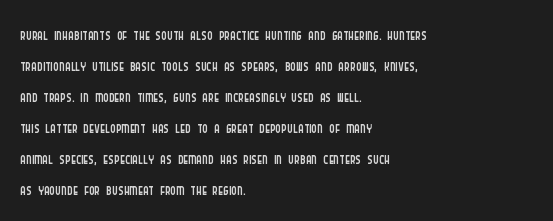
Q: Is the text bold? A: No.
Q: Is the text italic (slanted)? A: No, it is upright.
Q: Is the text underlined? A: No.
Q: How is the paragraph aligned? A: Left-aligned.
Q: Is the spacing between letters normal or unusually wide? A: Normal.
Q: Is the spacing between lines tight, normal or loose? A: Normal.
